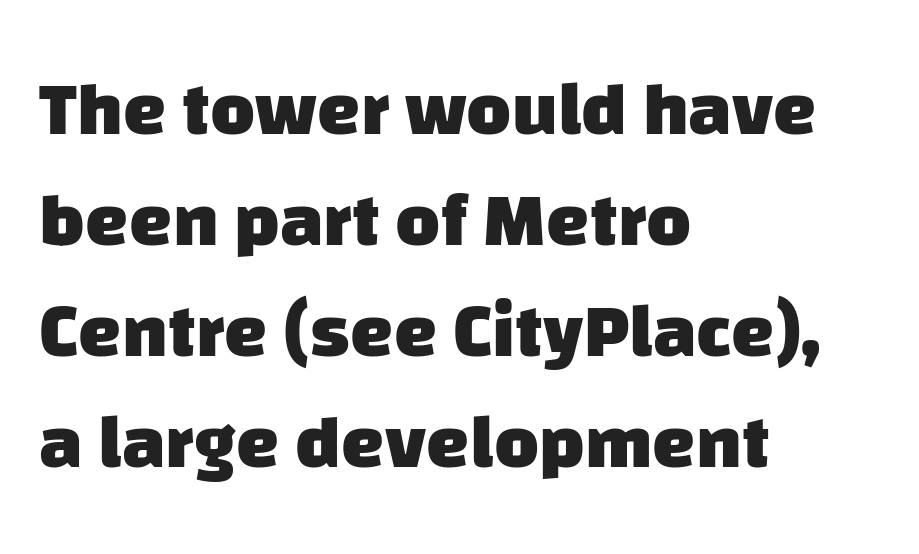
{"serif": "no", "bold": "yes", "weight": "heavy", "width": "normal", "stroke_contrast": "low", "x_height": "large", "monospaced": "no", "underline": "no", "align": "left", "line_spacing": "normal", "line_spacing_ratio": 1.44, "letter_spacing": "normal", "letter_spacing_em": 0.0, "glyph_px": 77}
